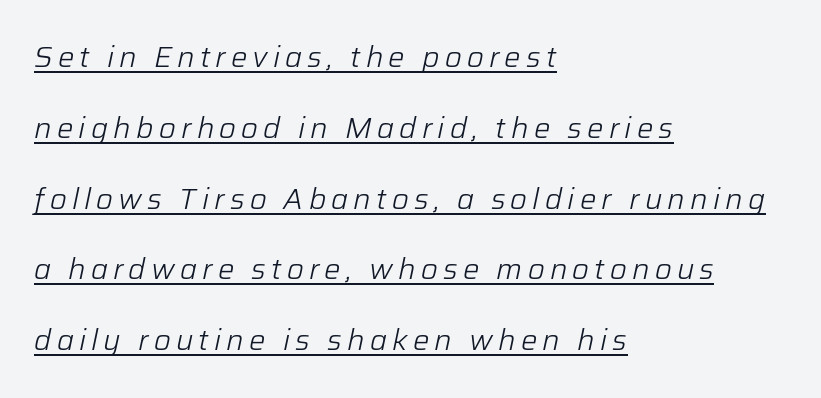
{"italic": "yes", "lean": "right", "slant_degrees": 12, "bold": "no", "weight": "light", "width": "normal", "stroke_contrast": "low", "x_height": "medium", "monospaced": "no", "underline": "yes", "align": "left", "line_spacing": "loose", "line_spacing_ratio": 2.44, "glyph_px": 29}
